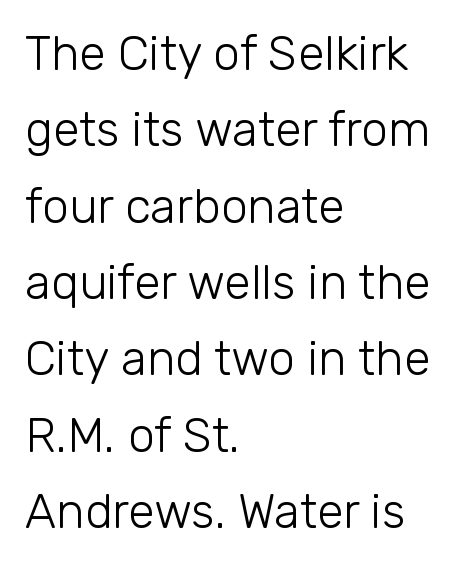
The image shows 48 px light sans-serif type, upright; set left-aligned, normal line spacing (1.59x), normal letter spacing, not underlined; low stroke contrast and a medium x-height.
